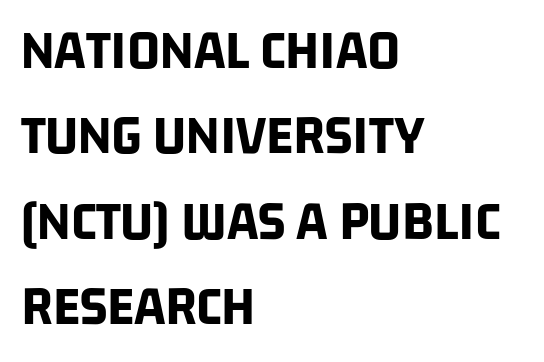
Vertical spacing — default. Unlike a traditional serif, this face leaves its strokes unadorned. These lines are set flush left with a ragged right edge. No extra tracking has been applied to these lines. Quick note: underline off.
